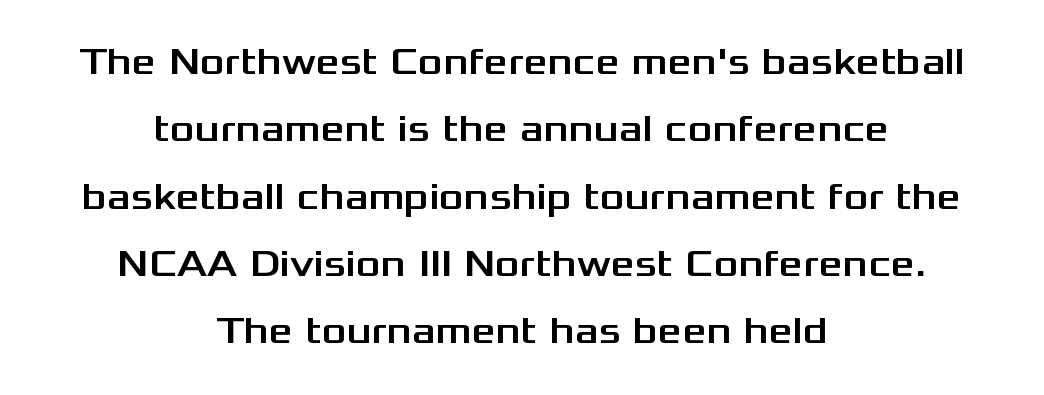
The image shows 38 px wide sans-serif type, upright; set centered, line spacing 1.77x, normal letter spacing, not underlined; medium stroke contrast and a medium x-height.
